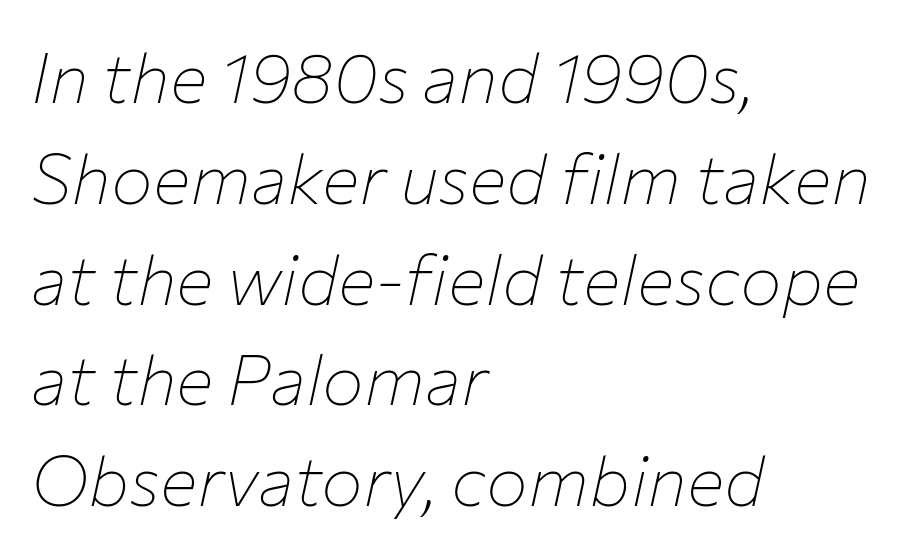
The image shows 70 px thin type, italic (leaning right); set left-aligned, normal line spacing (1.44x), normal letter spacing, not underlined; low stroke contrast and a medium x-height.
